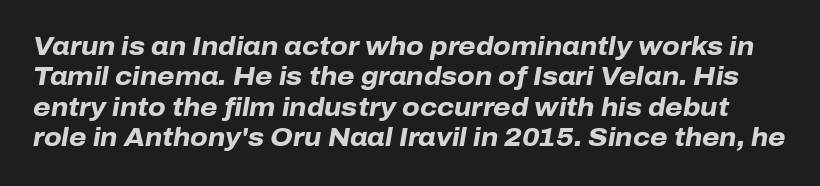
Q: Is the text bold? A: Yes.
Q: Is the text italic (slanted)? A: Yes, it leans right by about 10 degrees.
Q: Is the text underlined? A: No.
Q: Is the spacing between letters normal or unusually wide? A: Normal.
